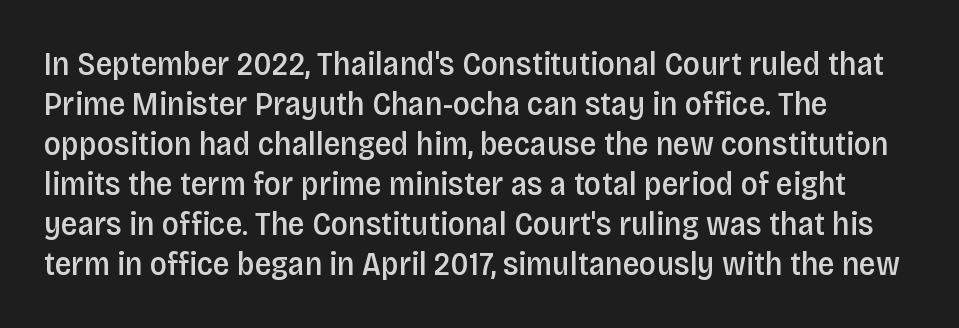
Characters remain perfectly vertical along every line. Do the characters align in a grid? No, the font is proportional. Caption: multi-line text, flush left, ragged right. Descender tails drop into unmarked territory.
